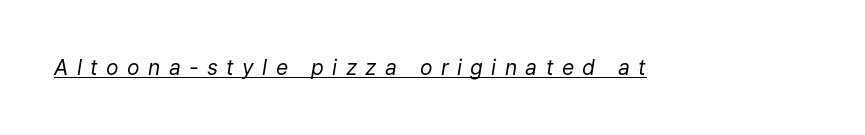
The image shows 21 px text type, italic (leaning right); set unusually wide letter spacing (+0.4 em), underlined.
